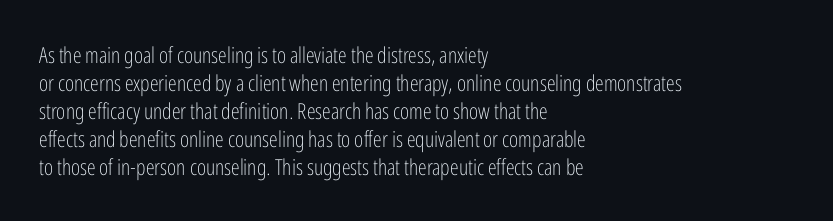
Q: Is the text bold? A: No.
Q: Is the text italic (slanted)? A: No, it is upright.
Q: Is the text underlined? A: No.
Q: How is the paragraph aligned? A: Left-aligned.
Q: Is the spacing between letters normal or unusually wide? A: Normal.
Q: Is the spacing between lines tight, normal or loose? A: Normal.
